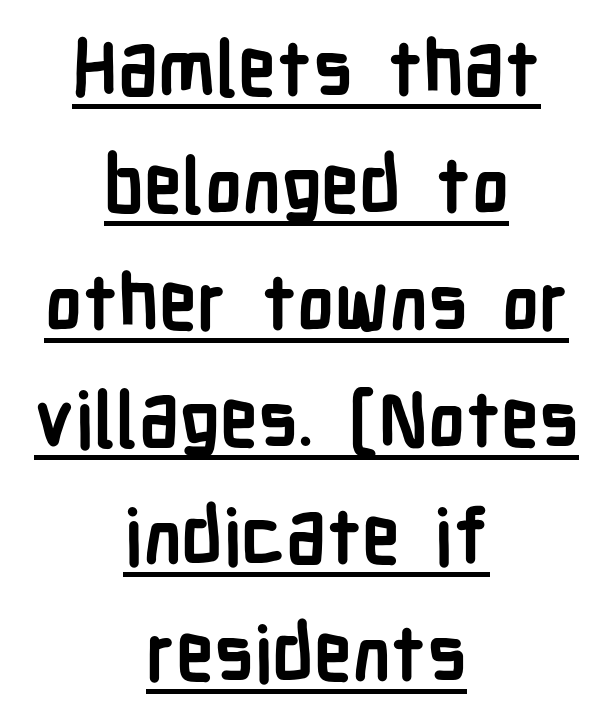
{"serif": "no", "italic": "no", "bold": "yes", "weight": "semibold", "width": "condensed", "stroke_contrast": "low", "x_height": "medium", "monospaced": "no", "underline": "yes", "align": "center", "line_spacing": "normal", "line_spacing_ratio": 1.54, "letter_spacing": "normal", "letter_spacing_em": 0.0, "glyph_px": 76}
